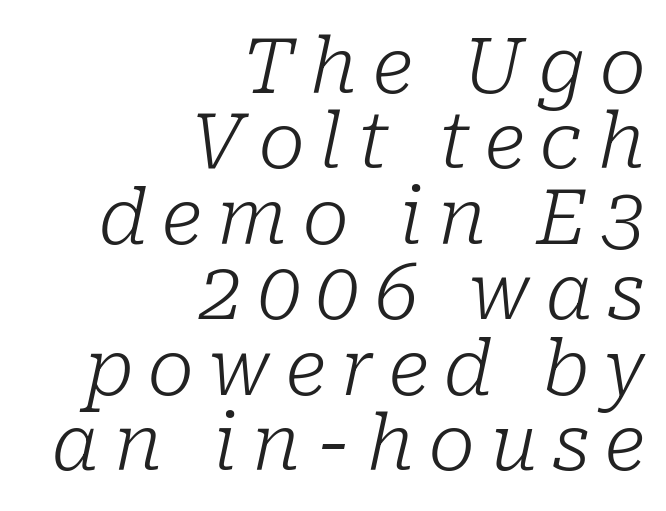
Q: Is the text bold? A: No.
Q: Is the text italic (slanted)? A: Yes, it leans right by about 10 degrees.
Q: Is the typeface a serif or a sans-serif typeface? A: Serif.
Q: Is the text underlined? A: No.
Q: How is the paragraph aligned? A: Right-aligned.
Q: Is the spacing between letters normal or unusually wide? A: Unusually wide.
Q: Is the spacing between lines tight, normal or loose? A: Tight.
Q: Width (condensed, normal, or wide)? A: Normal.
Q: Stroke contrast? A: Low.
Q: x-height? A: Medium.
Q: Monospaced? A: No.
